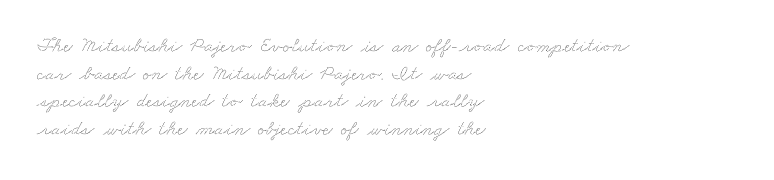
The image shows 21 px text type; set left-aligned, normal line spacing (1.32x), normal letter spacing, not underlined.
